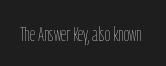
The passage shown is not underscored anywhere. The font's upright variant was chosen for this text. Stems here are at most as thick as an everyday book face. Observe the ordinary spacing: letters are neighbours, not strangers.
